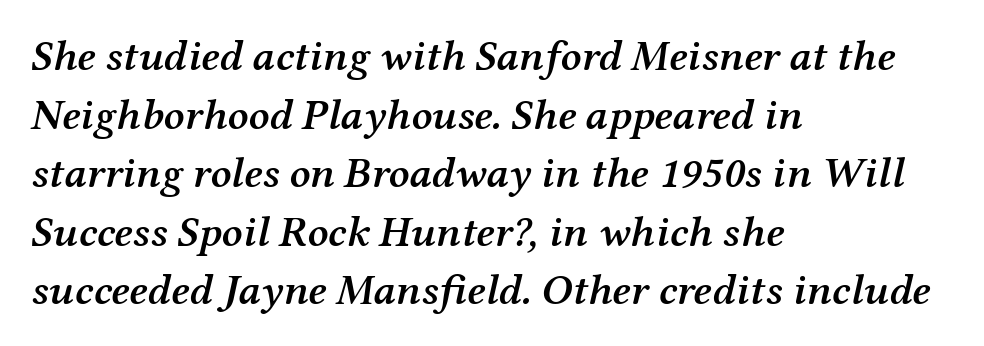
Q: Is the text bold? A: Semi-bold.
Q: Is the text italic (slanted)? A: Yes, it leans right by about 12 degrees.
Q: Is the typeface a serif or a sans-serif typeface? A: Serif.
Q: Is the text underlined? A: No.
Q: How is the paragraph aligned? A: Left-aligned.
Q: Is the spacing between letters normal or unusually wide? A: Normal.
Q: Is the spacing between lines tight, normal or loose? A: Normal.
Q: Width (condensed, normal, or wide)? A: Normal.
Q: Stroke contrast? A: Medium.
Q: x-height? A: Medium.
Q: Monospaced? A: No.
